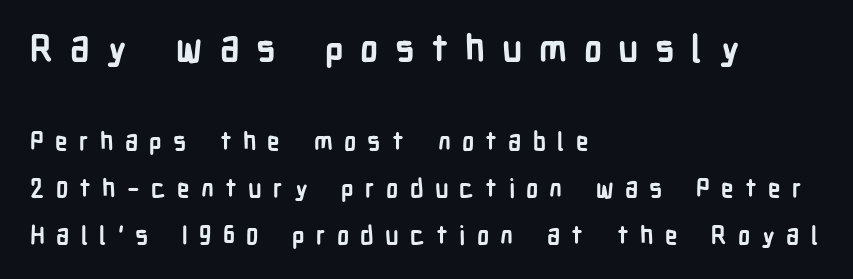
{"serif": "no", "italic": "no", "bold": "yes", "weight": "semibold", "width": "condensed", "stroke_contrast": "low", "x_height": "medium", "monospaced": "no", "underline": "no", "align": "left", "line_spacing_ratio": 1.88, "letter_spacing": "wide", "letter_spacing_em": 0.45, "larger_block": "first", "size_ratio": 1.48, "glyph_px": 37}
